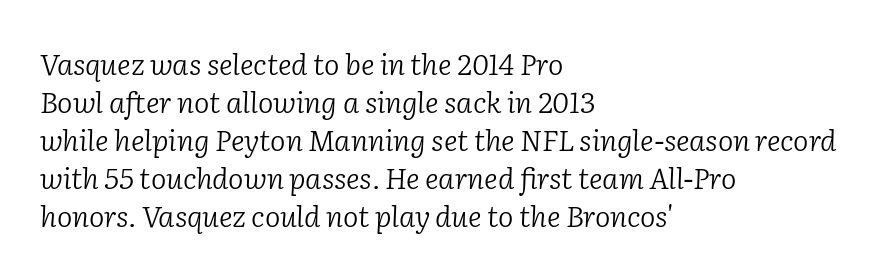
Q: Is the text bold? A: No.
Q: Is the text italic (slanted)? A: Yes, it leans right by about 2 degrees.
Q: Is the typeface a serif or a sans-serif typeface? A: Serif.
Q: Is the text underlined? A: No.
Q: How is the paragraph aligned? A: Left-aligned.
Q: Is the spacing between letters normal or unusually wide? A: Normal.
Q: Is the spacing between lines tight, normal or loose? A: Normal.
Q: Width (condensed, normal, or wide)? A: Normal.
Q: Stroke contrast? A: Low.
Q: x-height? A: Medium.
Q: Monospaced? A: No.
